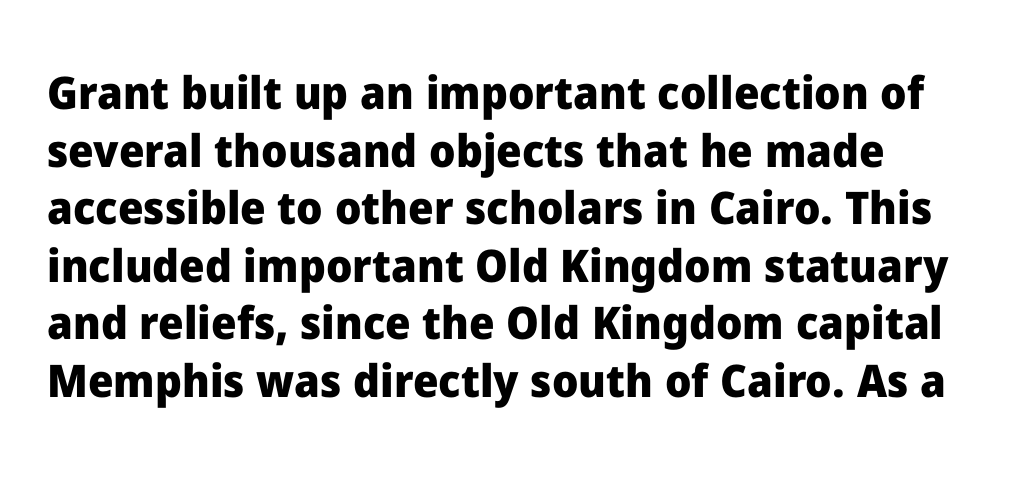
The rendering uses natural spacing where letterforms have individual widths. Ordinary non-slanted type is in use. The letterforms sit shoulder to shoulder at normal distance. Serifs: no, the terminals of the letterforms are clean.
